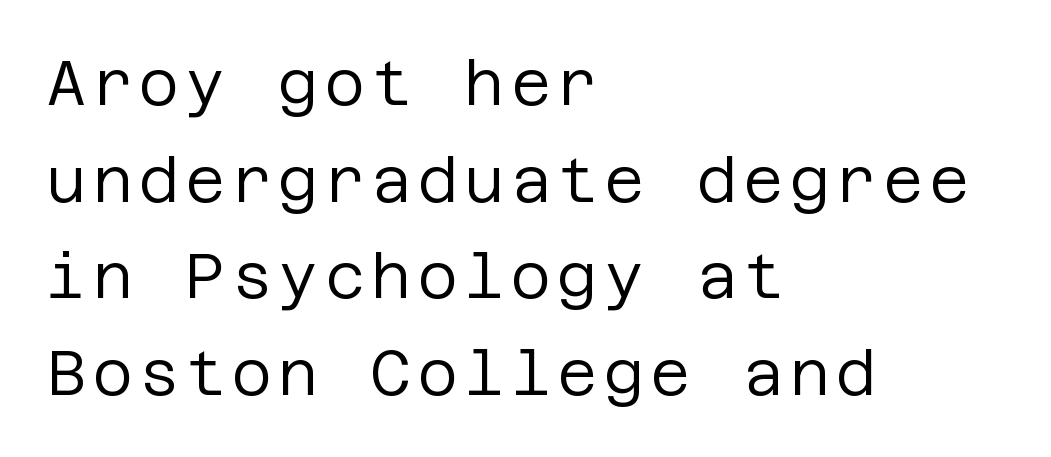
{"serif": "no", "italic": "no", "bold": "no", "weight": "regular", "width": "normal", "stroke_contrast": "low", "x_height": "large", "underline": "no", "align": "left", "line_spacing": "normal", "line_spacing_ratio": 1.56, "glyph_px": 62}
